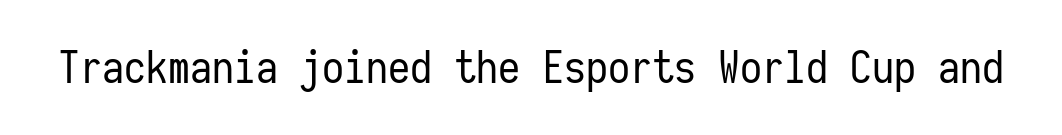
The image shows 44 px regular-weight, condensed sans-serif type, upright, monospaced; set normal letter spacing, not underlined; low stroke contrast and a medium x-height.
